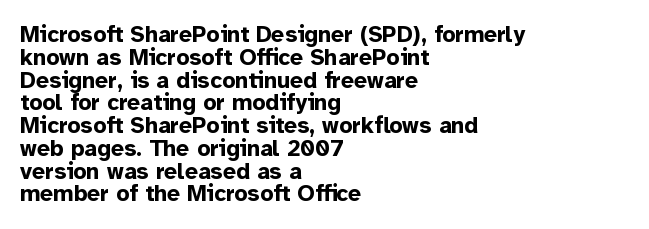
{"italic": "no", "bold": "yes", "underline": "no", "align": "left", "line_spacing": "tight", "line_spacing_ratio": 0.99, "letter_spacing": "normal", "letter_spacing_em": 0.0, "glyph_px": 23}
